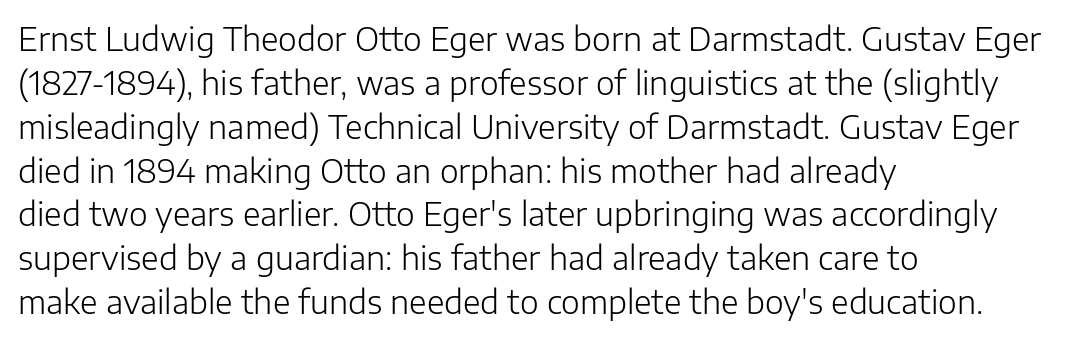
Q: Is the text bold? A: No.
Q: Is the text italic (slanted)? A: No, it is upright.
Q: Is the typeface a serif or a sans-serif typeface? A: Sans-serif.
Q: Is the text underlined? A: No.
Q: How is the paragraph aligned? A: Left-aligned.
Q: Is the spacing between letters normal or unusually wide? A: Normal.
Q: Is the spacing between lines tight, normal or loose? A: Normal.
Q: Width (condensed, normal, or wide)? A: Normal.
Q: Stroke contrast? A: Low.
Q: x-height? A: Medium.
Q: Monospaced? A: No.
